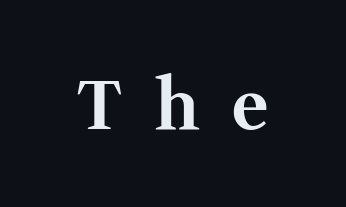
The gaps between neighbouring characters are conspicuously large. These lines are rendered in a variable-pitch font. The characters look thick and weighty, a clear bold. The designer went with a serif here, giving each stem small feet. Do the letters lean? They stand straight.
